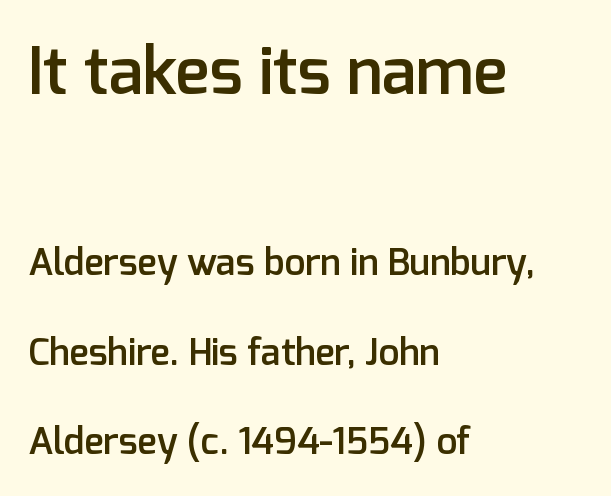
One glance says open: line gaps are wider than usual. You can tell from the bare stems that sans-serif type was used. Line starts are locked; line ends wander. No italicization has been applied; the sample stays upright.
